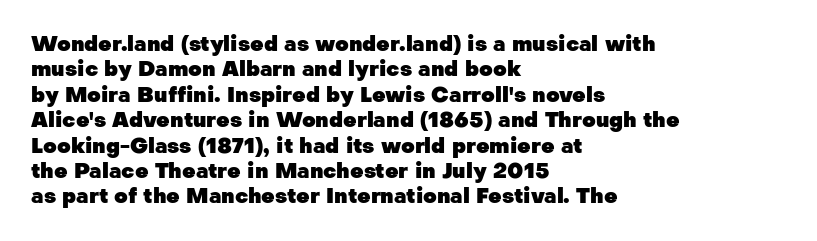
The image shows 21 px bold type, upright; set left-aligned, line spacing 1.21x, normal letter spacing, not underlined.
